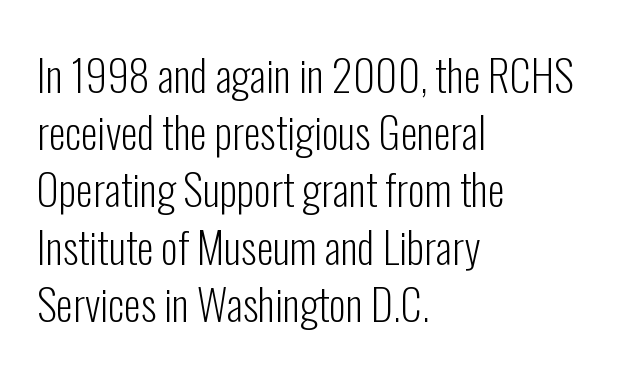
The image shows 43 px light, condensed sans-serif type, upright; set left-aligned, normal line spacing (1.33x), normal letter spacing, not underlined; low stroke contrast and a medium x-height.
